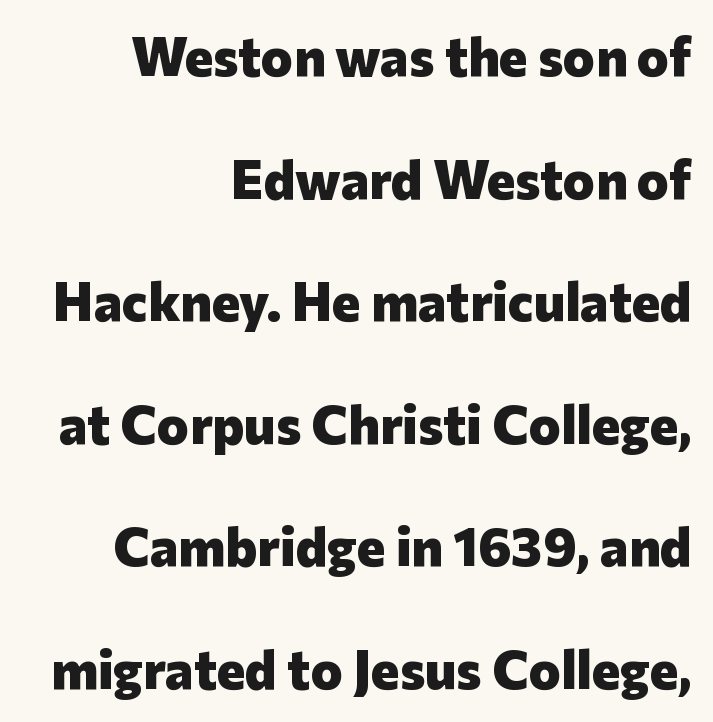
{"serif": "no", "italic": "no", "bold": "yes", "weight": "heavy", "width": "normal", "stroke_contrast": "low", "x_height": "medium", "monospaced": "no", "underline": "no", "align": "right", "line_spacing": "loose", "line_spacing_ratio": 2.27, "letter_spacing": "normal", "letter_spacing_em": 0.0, "glyph_px": 54}
